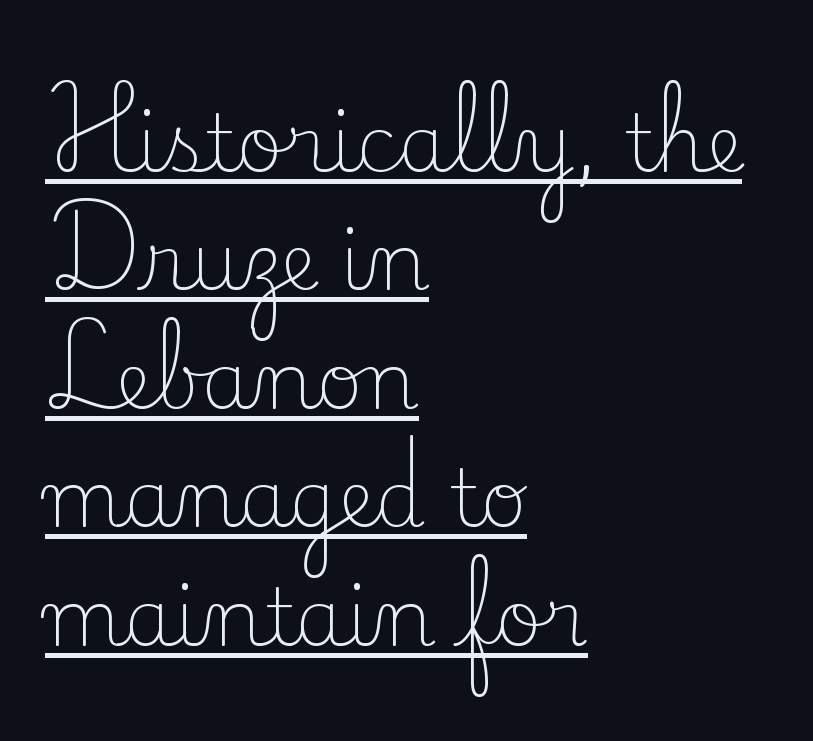
Every word sits above its own underline. Whoever set this chose a conventional vertical rhythm. The horizontal fit of the characters is conventional and even. The lettering holds an erect, upright posture throughout.
